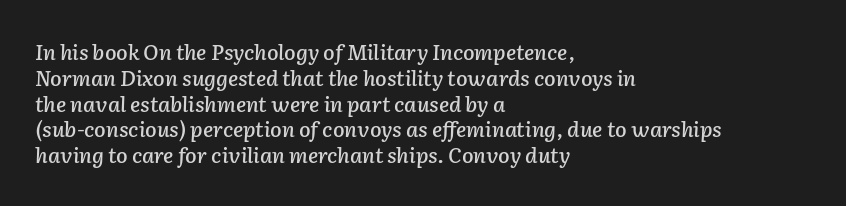
The font's italic variant was chosen for this text. Left-aligned paragraph, ragged on the right. The strip under each line holds only bare page. No extra tracking has been applied to these lines.
